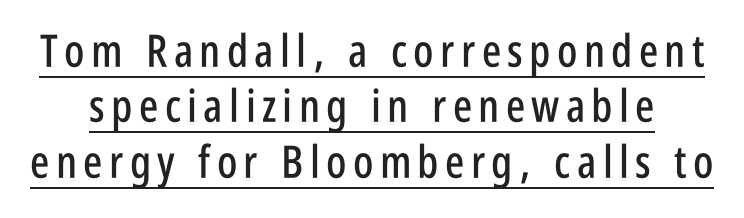
Regarding serifs, this sample does without them. In designer terms, the underline attribute is active on this setting. This is roman type, the default non-slanted kind. The rendering uses natural spacing where letterforms have individual widths.
